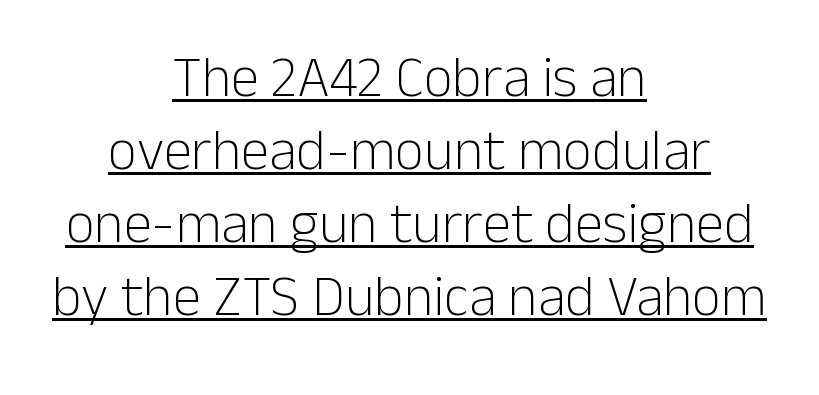
The typeface has the unassuming heft of standard copy or less. Does extra space separate the letters? No, they use regular spacing. Font category for this specimen: sans-serif. Do the characters align in a grid? No, the font is proportional.
